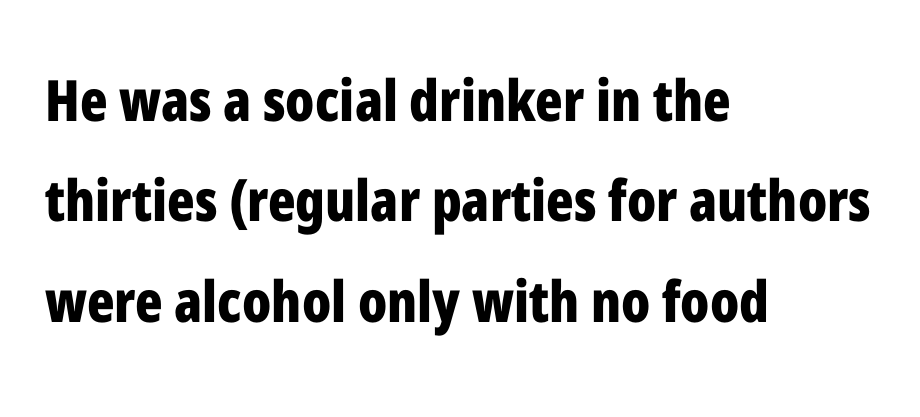
The image shows 57 px bold, condensed sans-serif type, upright; set left-aligned, line spacing 1.76x, normal letter spacing, not underlined; low stroke contrast and a medium x-height.
